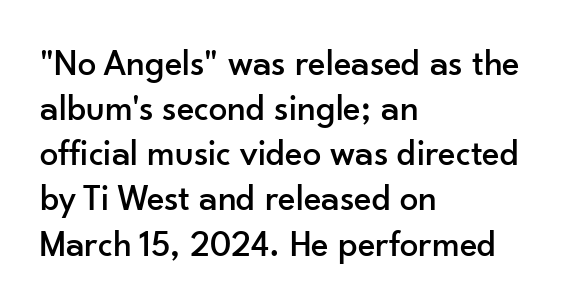
Q: Is the text italic (slanted)? A: No, it is upright.
Q: Is the typeface a serif or a sans-serif typeface? A: Sans-serif.
Q: Is the text underlined? A: No.
Q: How is the paragraph aligned? A: Left-aligned.
Q: Is the spacing between letters normal or unusually wide? A: Normal.
Q: Width (condensed, normal, or wide)? A: Normal.
Q: Stroke contrast? A: Low.
Q: x-height? A: Small.
Q: Monospaced? A: No.
